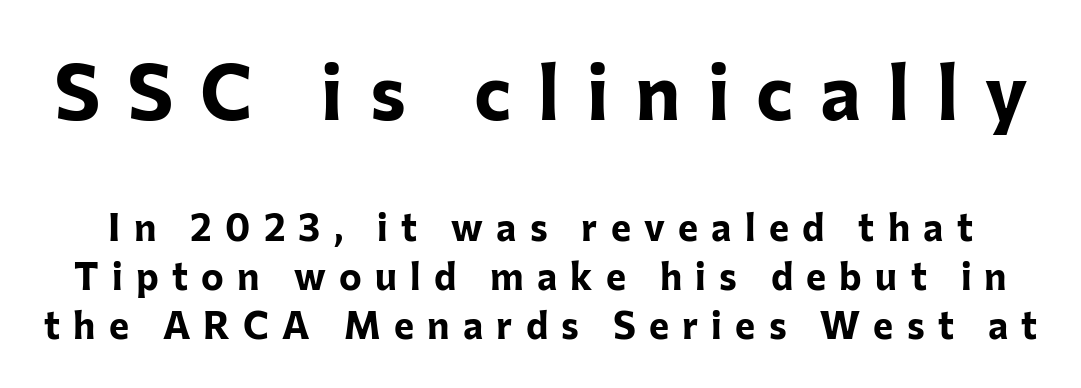
The image shows 77 px bold sans-serif type, upright; set normal line spacing (1.29x), unusually wide letter spacing (+0.35 em), not underlined; the first (top) block is 2.03x larger; low stroke contrast and a medium x-height.
